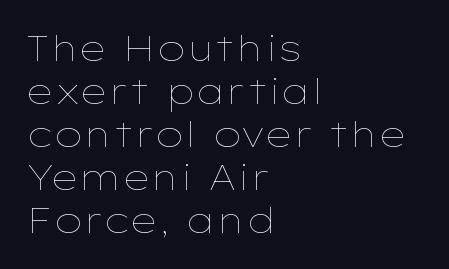
The image shows 35 px thin, wide type, upright; set left-aligned, line spacing 1.23x, normal letter spacing, not underlined; low stroke contrast and a medium x-height.
